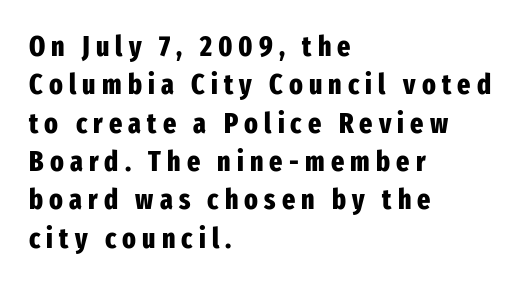
{"serif": "no", "italic": "no", "bold": "yes", "weight": "heavy", "width": "condensed", "stroke_contrast": "low", "x_height": "medium", "monospaced": "no", "underline": "no", "align": "left", "line_spacing": "normal", "line_spacing_ratio": 1.37, "letter_spacing": "wide", "letter_spacing_em": 0.22, "glyph_px": 28}
